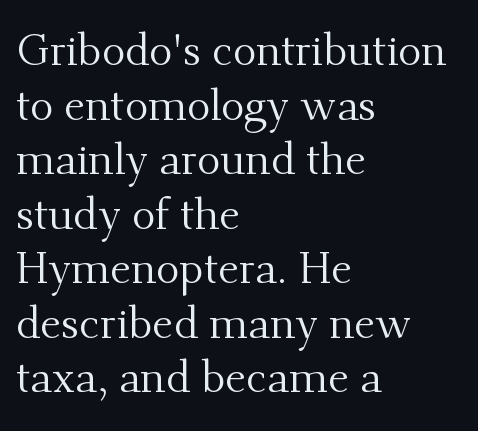
The image shows 44 px regular-weight serif type, upright; set left-aligned, line spacing 1.24x, normal letter spacing, not underlined; medium stroke contrast and a small x-height.
